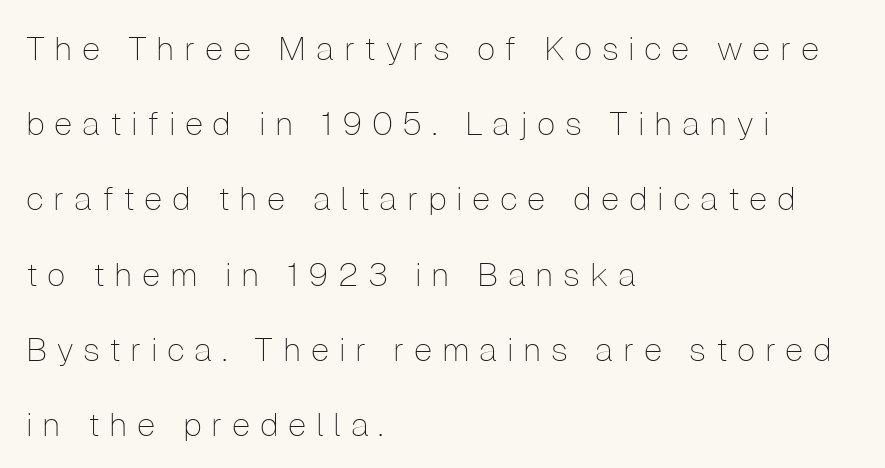
Q: Is the text bold? A: No.
Q: Is the text italic (slanted)? A: No, it is upright.
Q: Is the typeface a serif or a sans-serif typeface? A: Sans-serif.
Q: Is the text underlined? A: No.
Q: How is the paragraph aligned? A: Left-aligned.
Q: Is the spacing between letters normal or unusually wide? A: Unusually wide.
Q: Is the spacing between lines tight, normal or loose? A: Loose.
Q: Width (condensed, normal, or wide)? A: Normal.
Q: Stroke contrast? A: Low.
Q: x-height? A: Medium.
Q: Monospaced? A: No.
